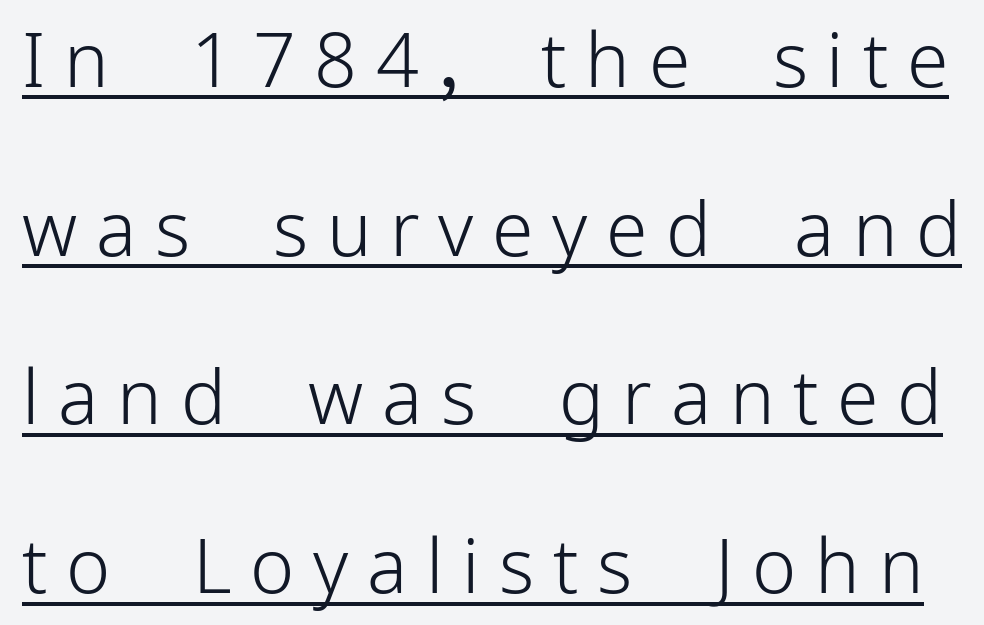
{"serif": "no", "italic": "no", "bold": "no", "weight": "light", "width": "normal", "stroke_contrast": "low", "x_height": "medium", "monospaced": "no", "underline": "yes", "line_spacing": "loose", "line_spacing_ratio": 2.25, "letter_spacing": "wide", "letter_spacing_em": 0.25, "glyph_px": 75}
